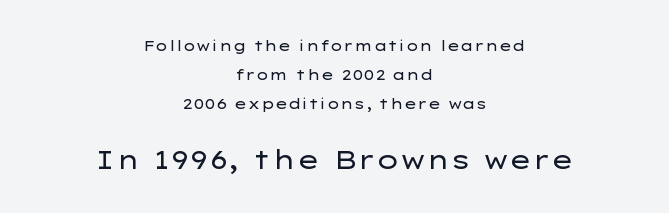
The setting favours the middle, as headings and verse often do. Bigger letters appear in the bottom chunk; the top chunk is reduced. Letters rest on an invisible, unmarked baseline. The tracking reads as untouched default to a designer's eye.
